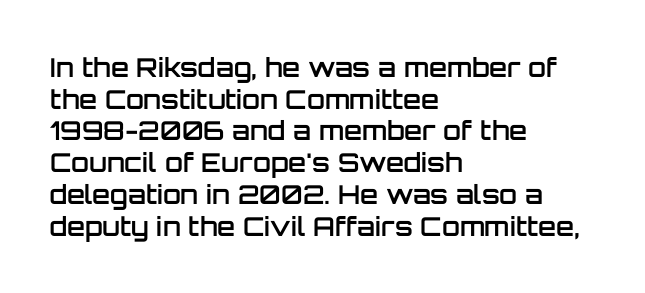
Q: Is the text bold? A: Semi-bold.
Q: Is the text italic (slanted)? A: No, it is upright.
Q: Is the text underlined? A: No.
Q: How is the paragraph aligned? A: Left-aligned.
Q: Is the spacing between letters normal or unusually wide? A: Normal.
